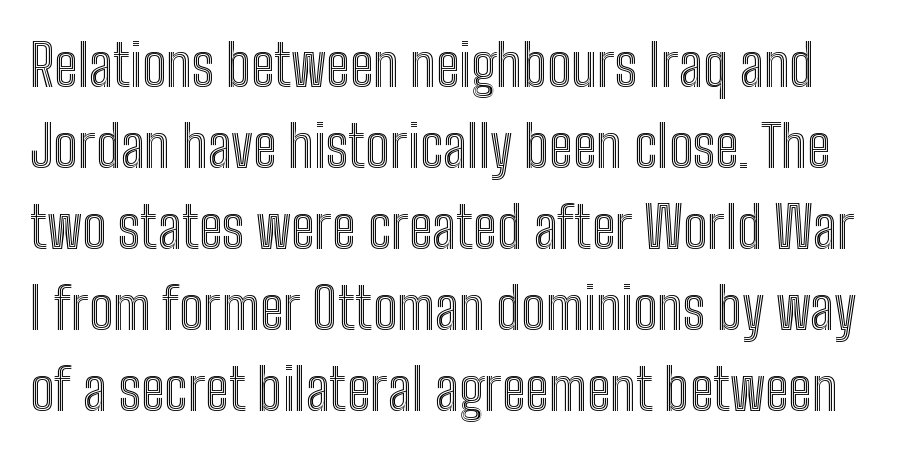
Q: Is the text italic (slanted)? A: No, it is upright.
Q: Is the text underlined? A: No.
Q: Is the spacing between letters normal or unusually wide? A: Normal.
Q: Is the spacing between lines tight, normal or loose? A: Normal.
Q: Width (condensed, normal, or wide)? A: Condensed.
Q: x-height? A: Medium.
Q: Monospaced? A: No.
